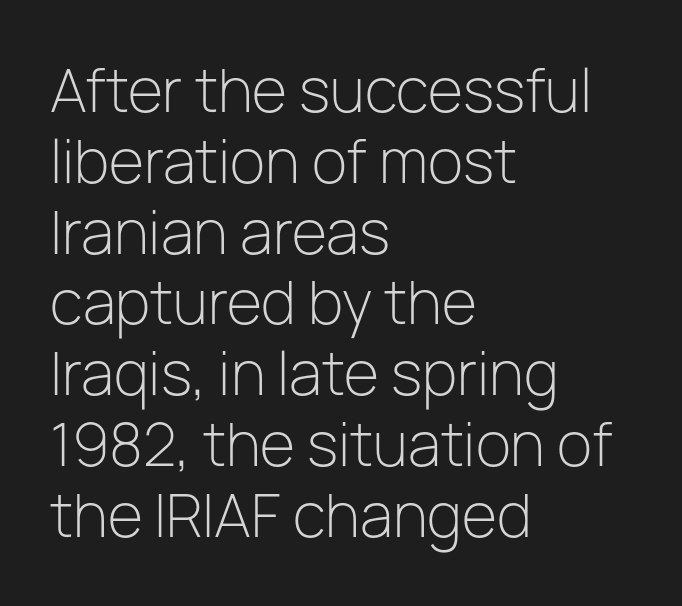
The image shows 58 px light sans-serif type, upright; set left-aligned, line spacing 1.22x, normal letter spacing, not underlined; low stroke contrast and a medium x-height.
